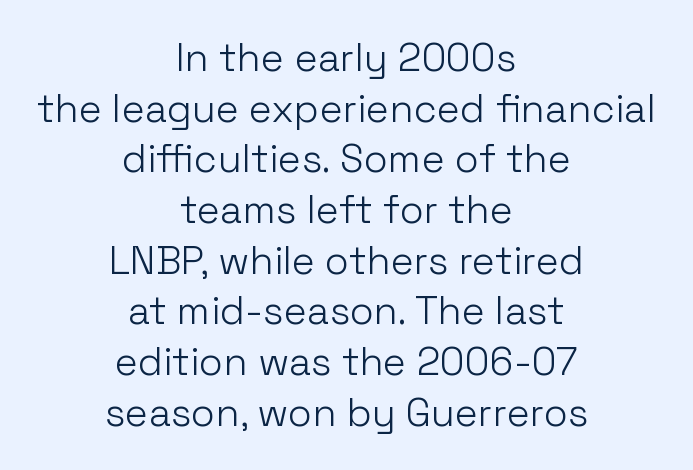
{"serif": "no", "italic": "no", "bold": "no", "weight": "light", "width": "normal", "stroke_contrast": "low", "x_height": "medium", "monospaced": "no", "underline": "no", "align": "center", "line_spacing": "normal", "line_spacing_ratio": 1.3, "letter_spacing": "normal", "letter_spacing_em": 0.0, "glyph_px": 39}
